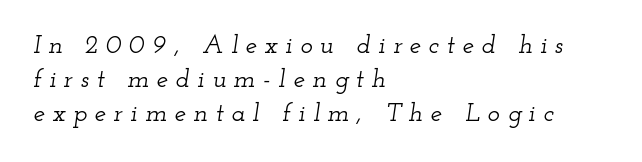
Layout note: lines flush left. Honestly, there is no underline to notice here at all. An italicized treatment has been applied to the whole sample. Inter-character spacing is expanded well beyond the font's built-in metrics. Vertical spacing — default.
